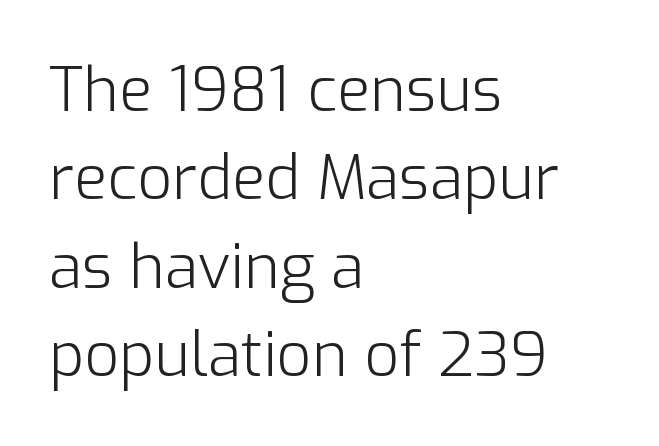
Q: Is the text bold? A: No.
Q: Is the text italic (slanted)? A: No, it is upright.
Q: Is the typeface a serif or a sans-serif typeface? A: Sans-serif.
Q: Is the text underlined? A: No.
Q: How is the paragraph aligned? A: Left-aligned.
Q: Is the spacing between letters normal or unusually wide? A: Normal.
Q: Is the spacing between lines tight, normal or loose? A: Normal.
Q: Width (condensed, normal, or wide)? A: Normal.
Q: Stroke contrast? A: Low.
Q: x-height? A: Medium.
Q: Monospaced? A: No.
